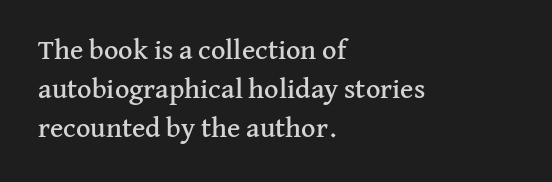
Q: Is the text italic (slanted)? A: No, it is upright.
Q: Is the typeface a serif or a sans-serif typeface? A: Serif.
Q: Is the text underlined? A: No.
Q: How is the paragraph aligned? A: Left-aligned.
Q: Is the spacing between letters normal or unusually wide? A: Normal.
Q: Is the spacing between lines tight, normal or loose? A: Normal.
Q: Width (condensed, normal, or wide)? A: Normal.
Q: Stroke contrast? A: Medium.
Q: x-height? A: Medium.
Q: Monospaced? A: No.
